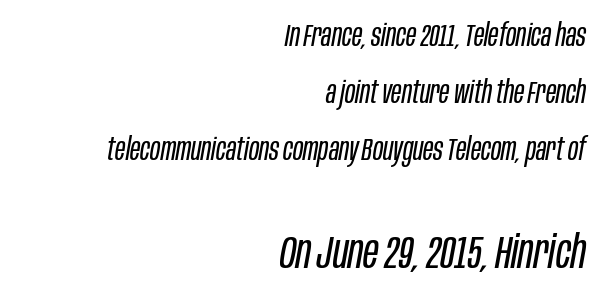
The image shows 47 px regular-weight, condensed type, italic (leaning right); set right-aligned, line spacing 1.84x, normal letter spacing, not underlined; the second (bottom) block is 1.52x larger; low stroke contrast and a large x-height.
